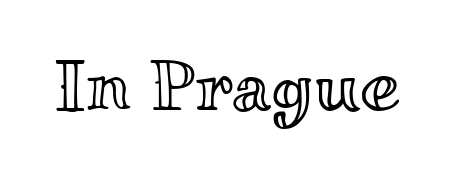
The lettering holds an erect, upright posture throughout. Tracking value appears to be zero — textbook default spacing. Proportional: the letters do not fall into vertical columns. Check under the words: just untouched page.
